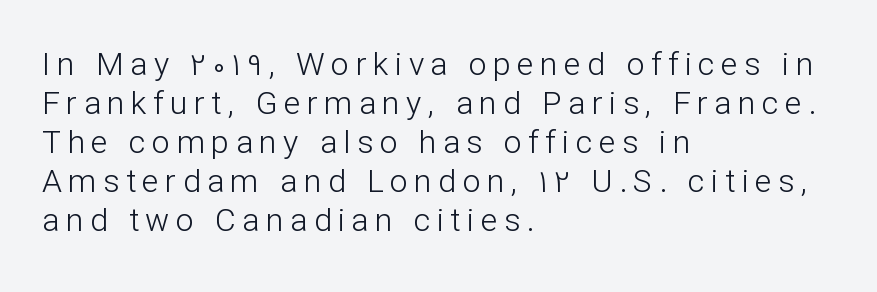
{"serif": "no", "italic": "no", "bold": "no", "weight": "light", "width": "normal", "stroke_contrast": "low", "x_height": "medium", "monospaced": "no", "underline": "no", "align": "left", "line_spacing_ratio": 1.22, "letter_spacing": "wide", "letter_spacing_em": 0.2, "glyph_px": 32}
